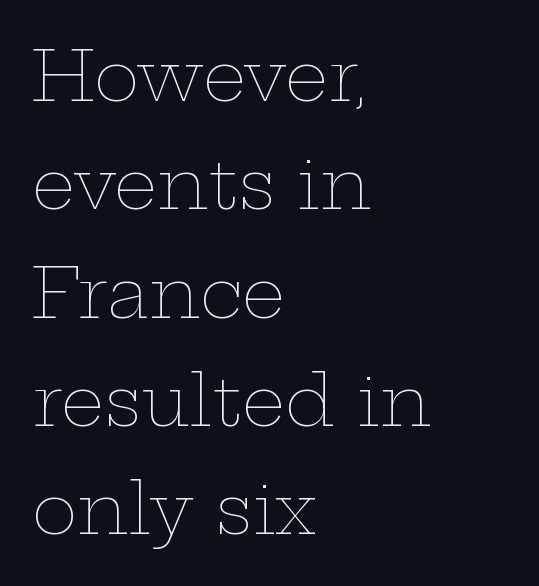
The image shows 69 px thin, wide type, upright; set left-aligned, normal line spacing (1.57x), normal letter spacing, not underlined; low stroke contrast and a medium x-height.
